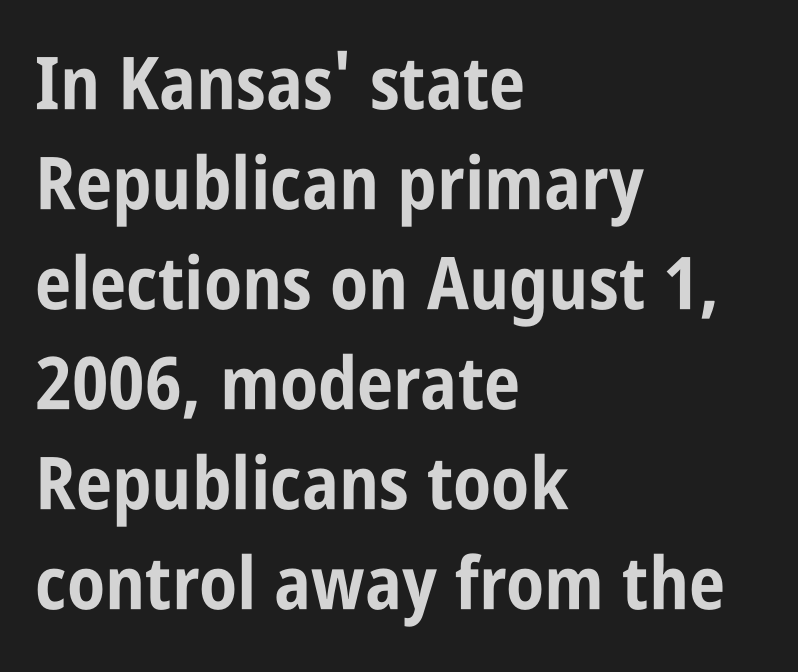
The image shows 73 px bold, condensed sans-serif type, upright; set left-aligned, normal line spacing (1.37x), normal letter spacing, not underlined; low stroke contrast and a large x-height.
